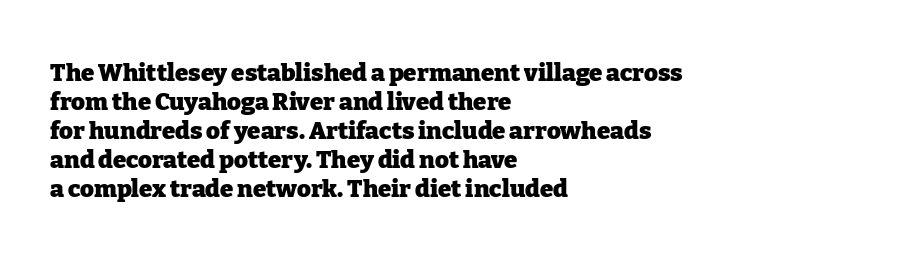
The image shows 24 px bold type, upright; set left-aligned, line spacing 1.21x, normal letter spacing, not underlined.
